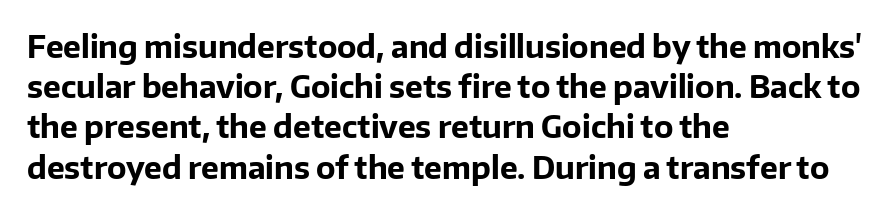
The image shows 30 px bold sans-serif type, upright; set left-aligned, normal line spacing (1.34x), normal letter spacing, not underlined; low stroke contrast and a medium x-height.
